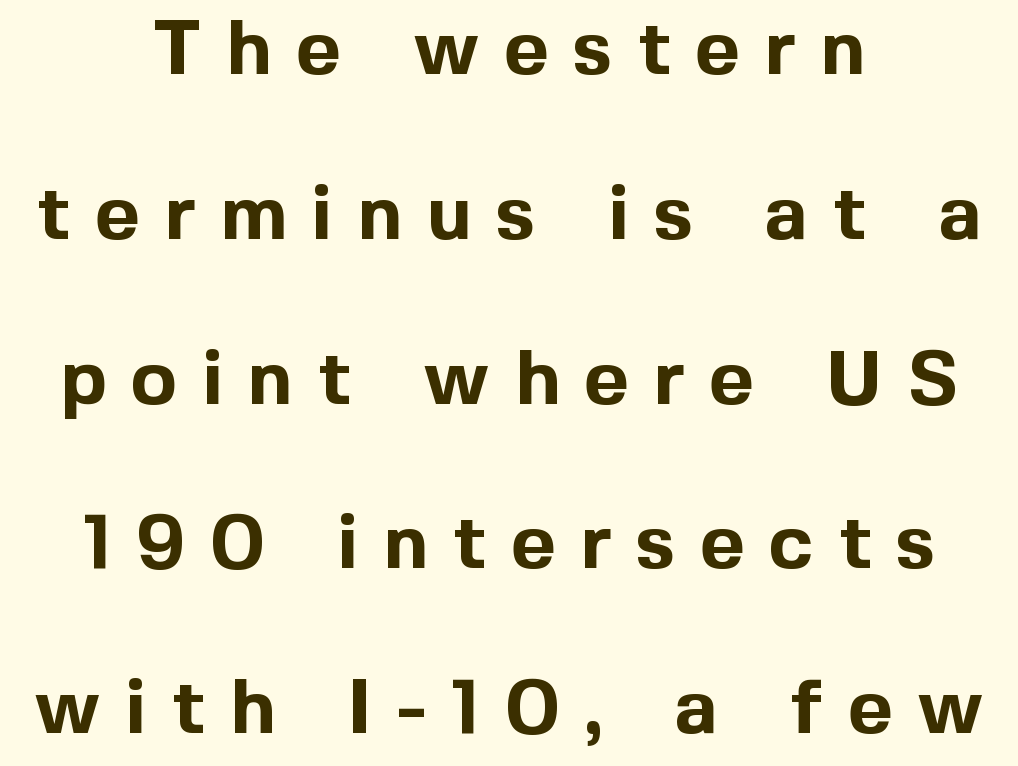
The image shows 77 px bold sans-serif type, upright; set centered, loose line spacing (2.14x), unusually wide letter spacing (+0.32 em), not underlined; a medium x-height.
